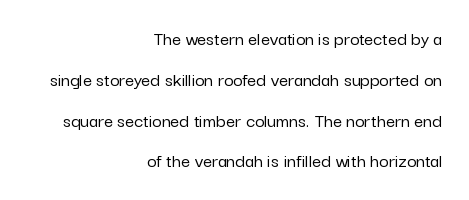
In terms of posture, this sample is upright. The letterforms sit shoulder to shoulder at normal distance. Glance below the letters and you will spot only blank space. These lines stand farther apart than default settings would place them. Notice how the passage keeps a crisp vertical edge on the right only.
